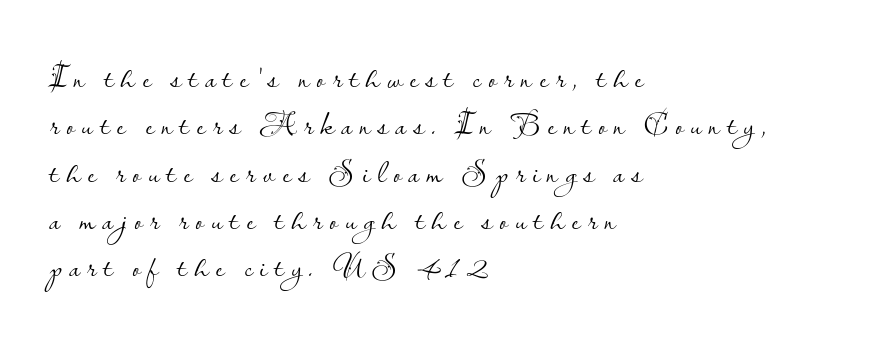
Each stroke keeps to a modest, everyday thickness or less. The passage shown is not underscored anywhere. Does the copy run flush right? No — it runs flush left. Stroke terminals: plain, sans-serif. Students, observe: this is what conventionally led text looks like.
